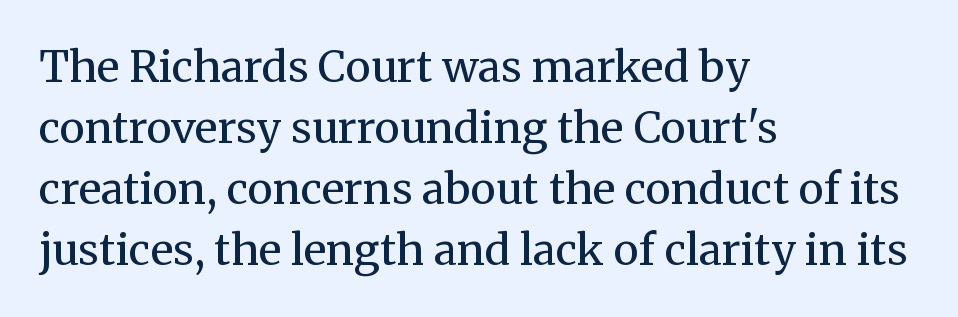
Q: Is the text bold? A: No.
Q: Is the text italic (slanted)? A: No, it is upright.
Q: Is the typeface a serif or a sans-serif typeface? A: Serif.
Q: Is the text underlined? A: No.
Q: How is the paragraph aligned? A: Left-aligned.
Q: Is the spacing between letters normal or unusually wide? A: Normal.
Q: Is the spacing between lines tight, normal or loose? A: Normal.
Q: Width (condensed, normal, or wide)? A: Normal.
Q: Stroke contrast? A: Medium.
Q: x-height? A: Medium.
Q: Monospaced? A: No.
